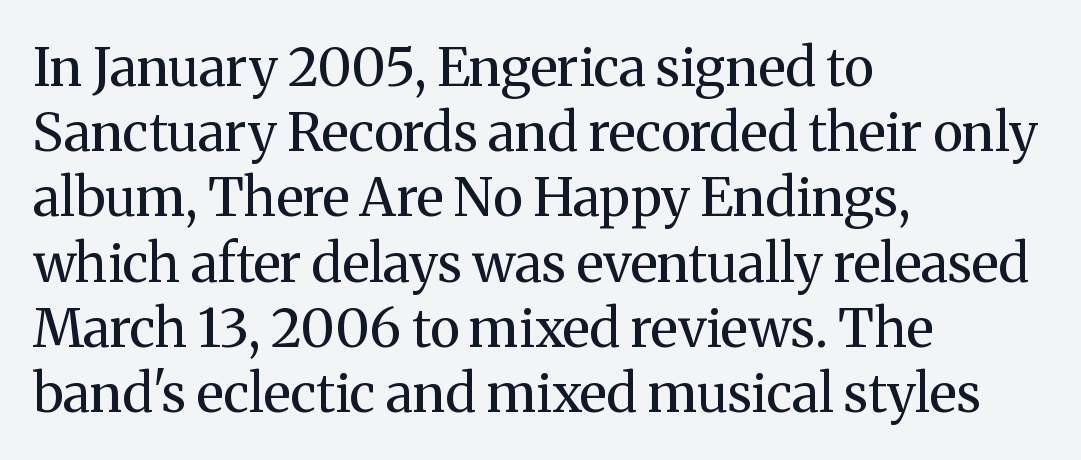
Q: Is the text bold? A: No.
Q: Is the text italic (slanted)? A: No, it is upright.
Q: Is the typeface a serif or a sans-serif typeface? A: Serif.
Q: Is the text underlined? A: No.
Q: How is the paragraph aligned? A: Left-aligned.
Q: Is the spacing between letters normal or unusually wide? A: Normal.
Q: Width (condensed, normal, or wide)? A: Normal.
Q: Stroke contrast? A: Medium.
Q: x-height? A: Medium.
Q: Monospaced? A: No.
